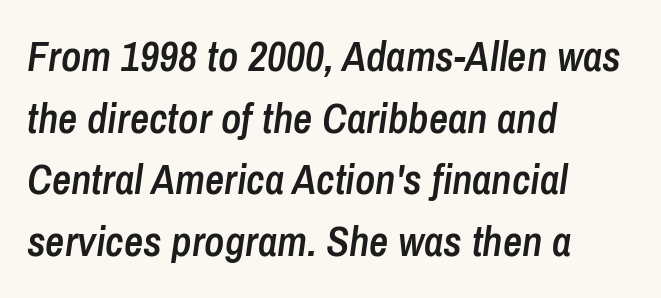
{"italic": "yes", "lean": "right", "slant_degrees": 8, "bold": "semi", "weight": "semibold", "width": "condensed", "stroke_contrast": "low", "x_height": "medium", "monospaced": "no", "underline": "no", "align": "left", "line_spacing": "normal", "line_spacing_ratio": 1.47, "letter_spacing": "normal", "letter_spacing_em": 0.0, "glyph_px": 42}
